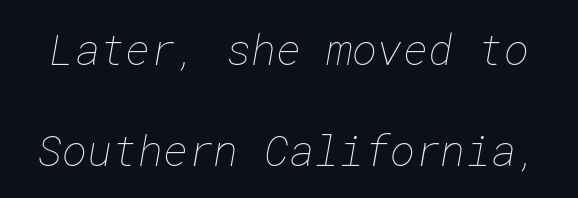
Check the space under the baseline: it is left empty. Inter-character spacing is left at the font's built-in metrics. Counters stay open thanks to moderate or lighter strokes. Widely set lines give the paragraph a tall, airy silhouette.
